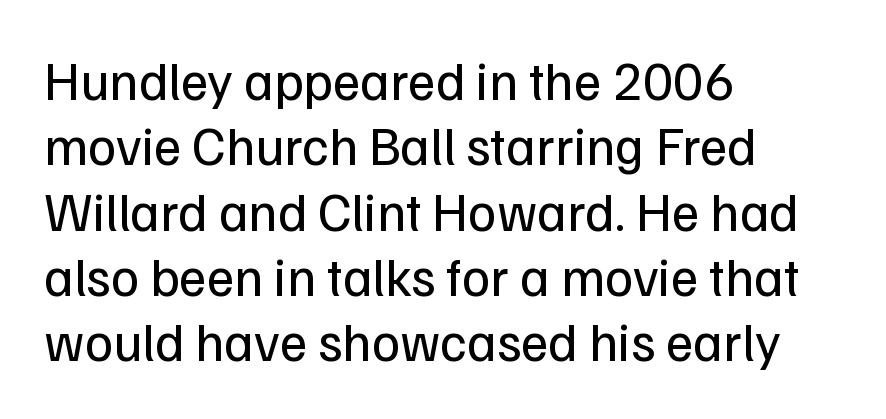
Q: Is the text bold? A: No.
Q: Is the text italic (slanted)? A: No, it is upright.
Q: Is the typeface a serif or a sans-serif typeface? A: Sans-serif.
Q: Is the text underlined? A: No.
Q: How is the paragraph aligned? A: Left-aligned.
Q: Is the spacing between letters normal or unusually wide? A: Normal.
Q: Width (condensed, normal, or wide)? A: Normal.
Q: Stroke contrast? A: Low.
Q: x-height? A: Medium.
Q: Monospaced? A: No.
